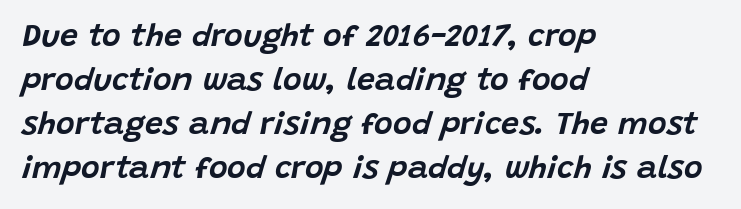
{"italic": "yes", "lean": "right", "slant_degrees": 15, "width": "normal", "stroke_contrast": "low", "x_height": "large", "monospaced": "no", "underline": "no", "align": "left", "line_spacing": "normal", "line_spacing_ratio": 1.37, "letter_spacing": "normal", "letter_spacing_em": 0.0, "glyph_px": 32}
